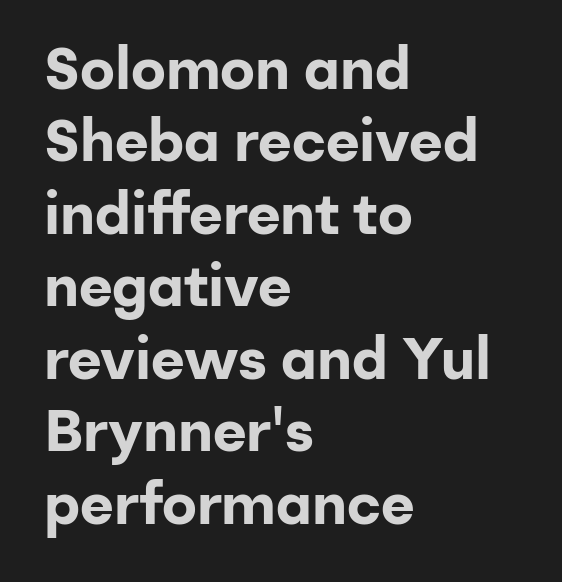
The image shows 58 px bold sans-serif type, upright; set left-aligned, normal line spacing (1.25x), normal letter spacing, not underlined; low stroke contrast and a medium x-height.
